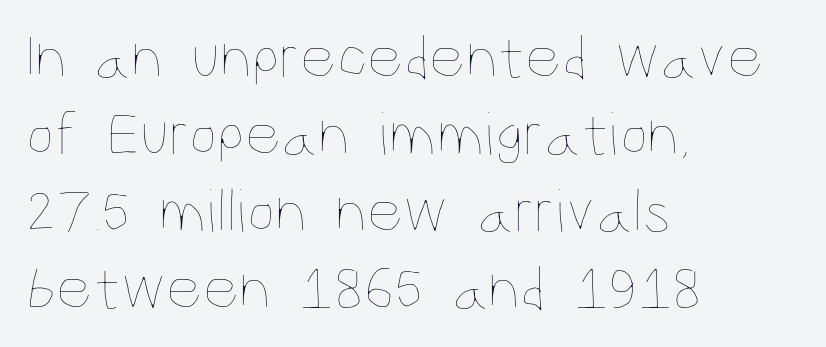
{"italic": "no", "bold": "no", "weight": "thin", "width": "condensed", "stroke_contrast": "low", "x_height": "large", "monospaced": "no", "underline": "no", "align": "left", "line_spacing_ratio": 1.22, "letter_spacing": "normal", "letter_spacing_em": 0.0, "glyph_px": 63}
